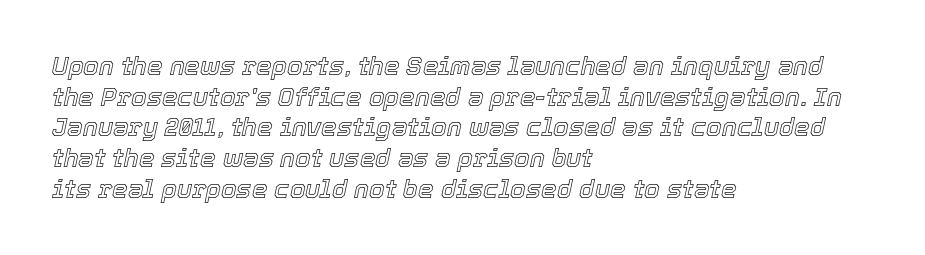
Casual observation: everything's shoved over to the left. Students, note that the glyphs here touch the page at normal intervals. Words float on clear page, feet unadorned. Yep, that's italic — everything's leaning.
